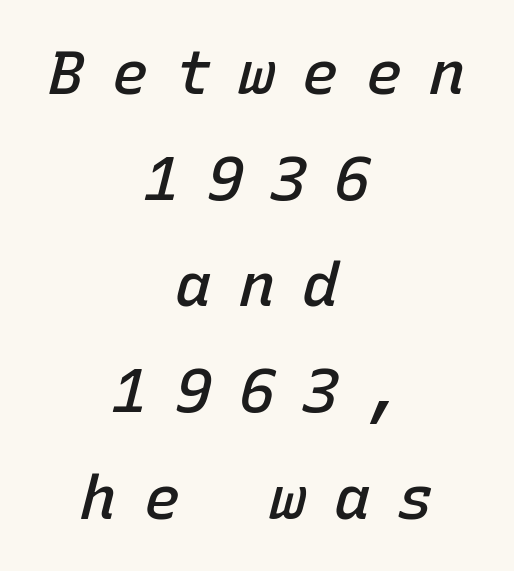
Q: Is the text bold? A: Semi-bold.
Q: Is the text italic (slanted)? A: Yes, it leans right by about 15 degrees.
Q: Is the text underlined? A: No.
Q: How is the paragraph aligned? A: Centered.
Q: Is the spacing between letters normal or unusually wide? A: Unusually wide.
Q: Width (condensed, normal, or wide)? A: Normal.
Q: Stroke contrast? A: Low.
Q: x-height? A: Medium.
Q: Monospaced? A: Yes.
